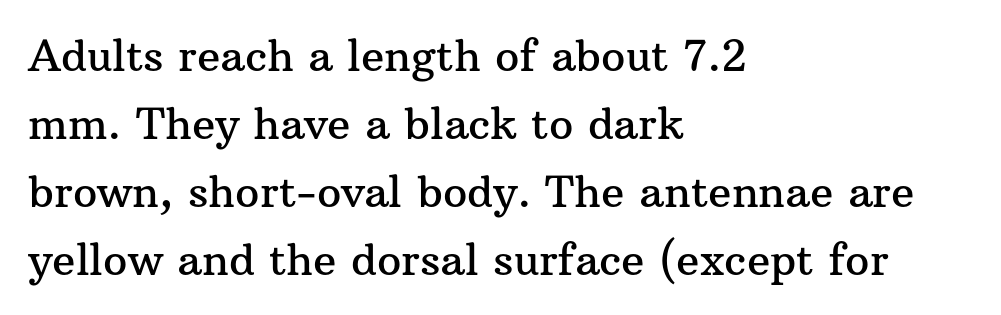
{"serif": "yes", "italic": "no", "width": "normal", "stroke_contrast": "medium", "x_height": "medium", "monospaced": "no", "underline": "no", "align": "left", "line_spacing": "normal", "line_spacing_ratio": 1.58, "letter_spacing": "normal", "letter_spacing_em": 0.0, "glyph_px": 43}
